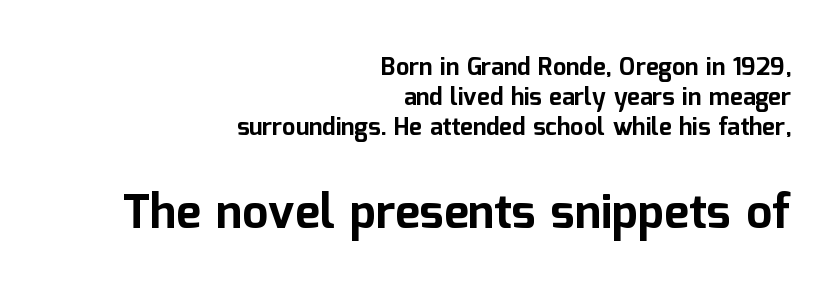
Upright lettering throughout. You can tell from the bare stems that sans-serif type was used. Strokes here are thick enough to call this a true bold. Regular leading.
